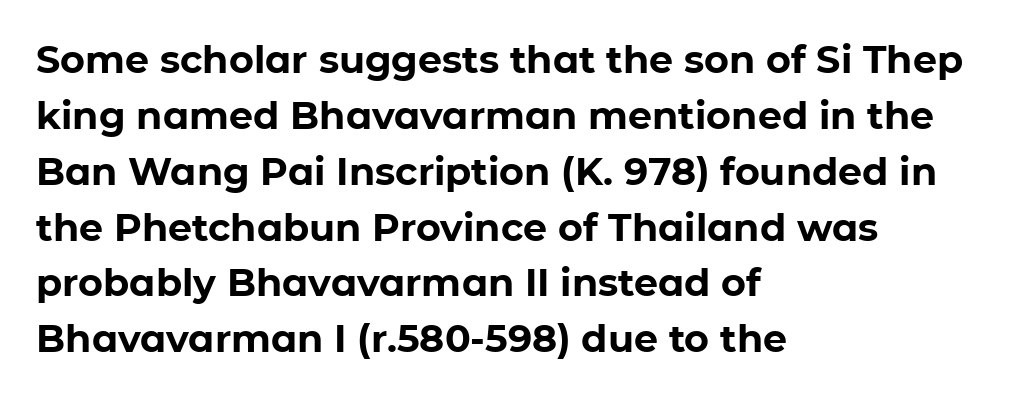
The image shows 38 px bold sans-serif type, upright; set left-aligned, normal line spacing (1.47x), normal letter spacing, not underlined; low stroke contrast and a medium x-height.
